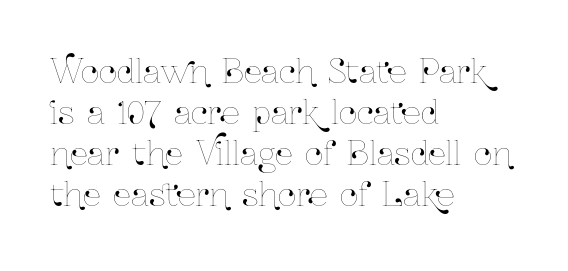
{"italic": "no", "width": "condensed", "stroke_contrast": "low", "x_height": "medium", "monospaced": "no", "underline": "no", "align": "left", "line_spacing": "normal", "line_spacing_ratio": 1.28, "letter_spacing": "normal", "letter_spacing_em": 0.0, "glyph_px": 32}
